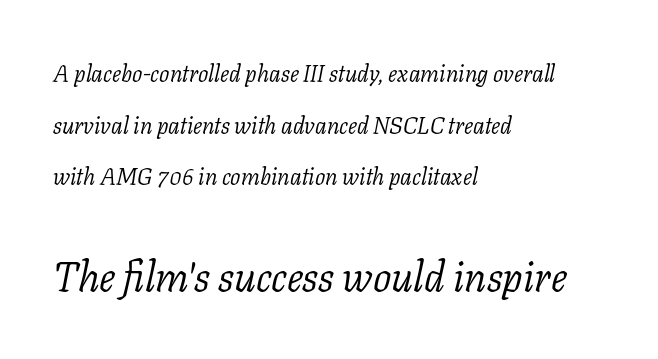
{"serif": "yes", "italic": "yes", "lean": "right", "slant_degrees": 11, "bold": "no", "weight": "light", "width": "normal", "stroke_contrast": "low", "x_height": "medium", "monospaced": "no", "underline": "no", "align": "left", "line_spacing": "loose", "line_spacing_ratio": 2.24, "letter_spacing": "normal", "letter_spacing_em": 0.0, "larger_block": "second", "size_ratio": 1.78, "glyph_px": 41}
